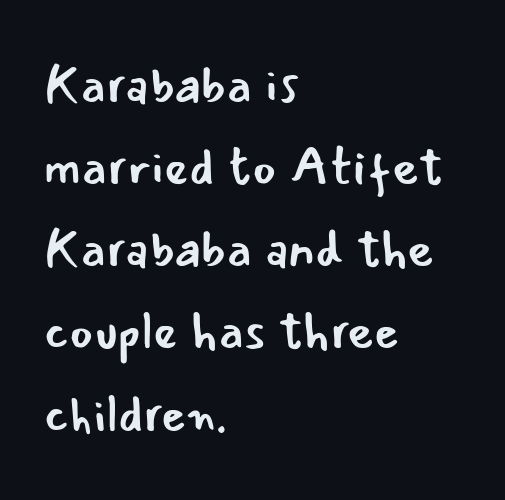
Serif or sans? Sans — the stroke terminals are bare. How are the letters spaced? Ordinarily, with no added tracking. Each letter keeps its own natural width here, so spacing adapts to shape. Summary of vertical rhythm: regular, with standard interline spacing. The rendering anchors every line to the left-hand side. This is the regular roman posture of the typeface.
